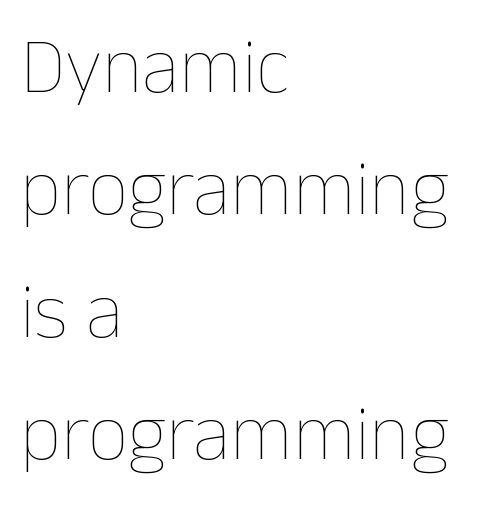
The image shows 79 px thin type, upright; set left-aligned, normal line spacing (1.55x), normal letter spacing, not underlined; low stroke contrast and a medium x-height.
